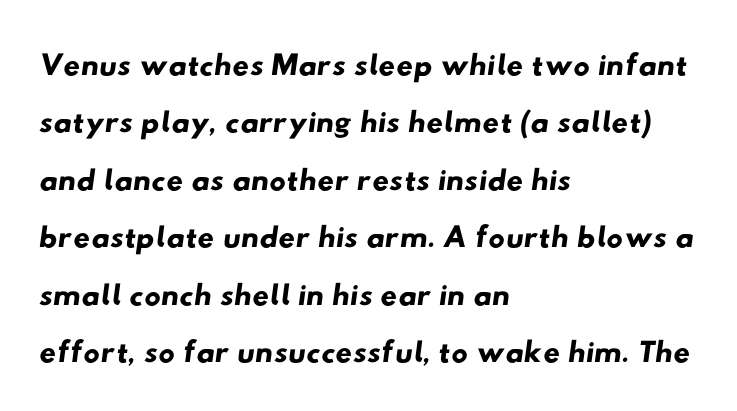
{"serif": "no", "width": "wide", "stroke_contrast": "low", "x_height": "small", "monospaced": "no", "underline": "no", "align": "left", "line_spacing": "normal", "line_spacing_ratio": 1.25, "letter_spacing": "normal", "letter_spacing_em": 0.0, "glyph_px": 46}
